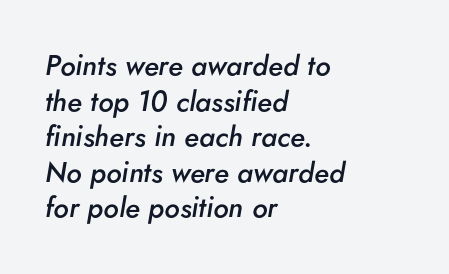
The image shows 28 px semibold type, italic (leaning right); set left-aligned, normal line spacing (1.27x), normal letter spacing, not underlined; low stroke contrast and a small x-height.
